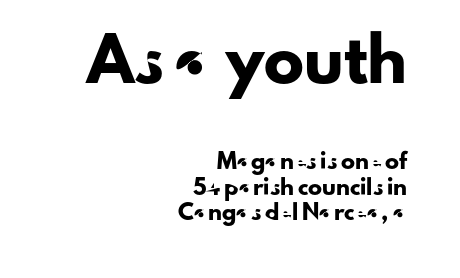
Two sizes are in play, and the larger belongs to the first block. This is the regular roman posture of the typeface. A typesetter would call this proportional, since set widths differ per character. Check the space under the baseline: it is left empty. Letterform terminals end flat and unadorned throughout the passage. Does the copy run flush right? Yes — the right margin is perfectly even.
